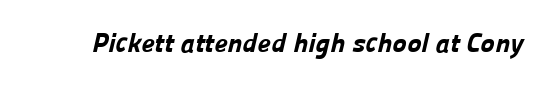
{"bold": "yes", "underline": "no", "letter_spacing": "normal", "letter_spacing_em": 0.0, "glyph_px": 27}
